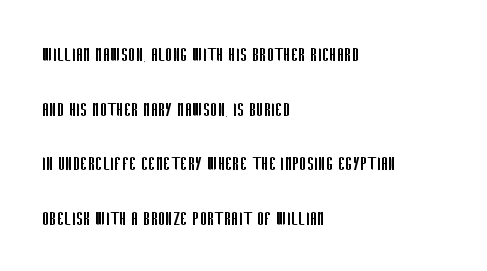
This sample uses an upright cut, with every glyph sitting square on the baseline. Does extra space separate the letters? No, they use regular spacing. A classic flush-left, rag-right setting is used for this passage. Nobody drew a line under any word here.
